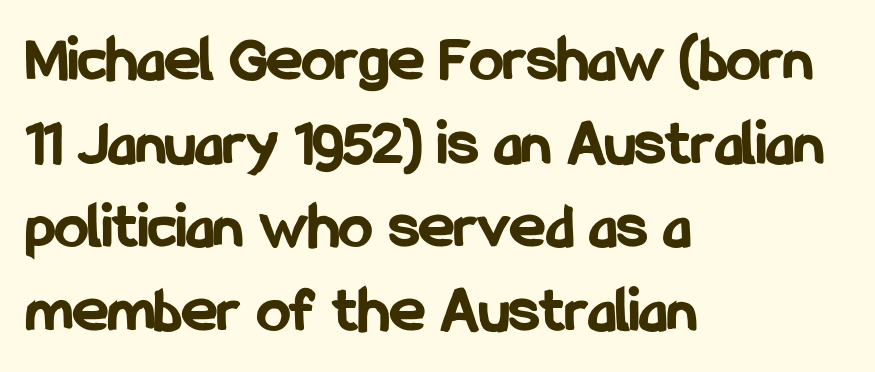
{"serif": "no", "italic": "no", "bold": "yes", "weight": "bold", "width": "condensed", "stroke_contrast": "low", "x_height": "medium", "monospaced": "no", "underline": "no", "align": "left", "line_spacing": "normal", "line_spacing_ratio": 1.25, "letter_spacing": "normal", "letter_spacing_em": 0.0, "glyph_px": 67}
